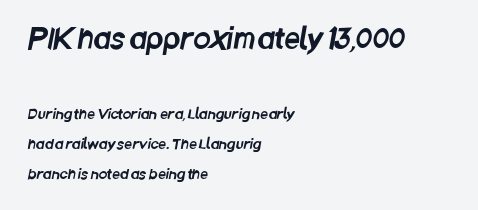
Q: Is the typeface a serif or a sans-serif typeface? A: Sans-serif.
Q: Is the text underlined? A: No.
Q: How is the paragraph aligned? A: Left-aligned.
Q: Is the spacing between letters normal or unusually wide? A: Normal.
Q: Is the spacing between lines tight, normal or loose? A: Loose.
Q: Which block of text is set in a larger size, the first (top) or the second (bottom)? A: The first (top) one.
Q: Width (condensed, normal, or wide)? A: Condensed.
Q: Stroke contrast? A: Low.
Q: x-height? A: Large.
Q: Monospaced? A: No.
